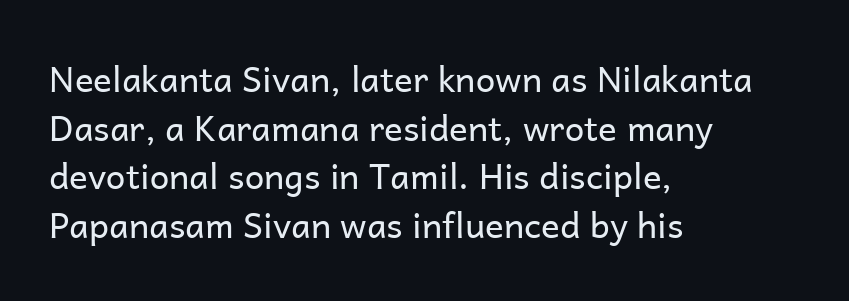
The image shows 35 px regular-weight sans-serif type, upright; set left-aligned, normal line spacing (1.39x), normal letter spacing, not underlined; low stroke contrast and a medium x-height.
